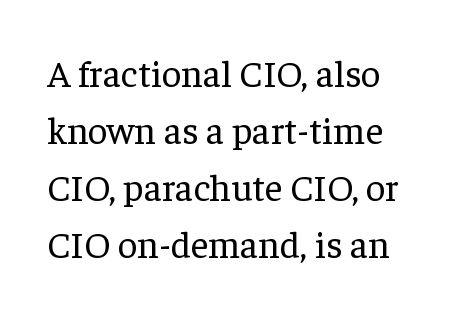
The characters are drawn with everyday or finer stroke widths. The foot of each line stays bare and open. You could not count columns in this text — the font is proportionally spaced. These lines sit exactly where default settings would place them. Tall strokes in this sample are plumb rather than angled.
